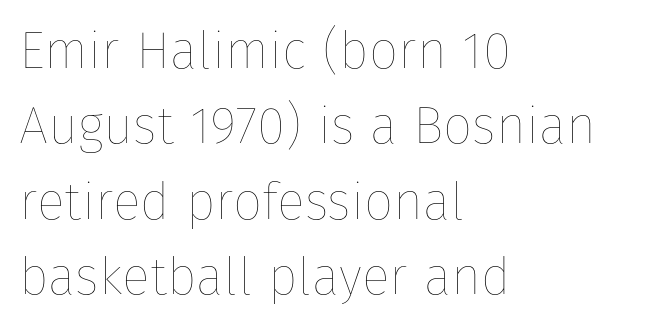
Does the copy run flush right? No — it runs flush left. The rows are spaced the way most documents space them. Posture: upright roman. Underline: absent.
